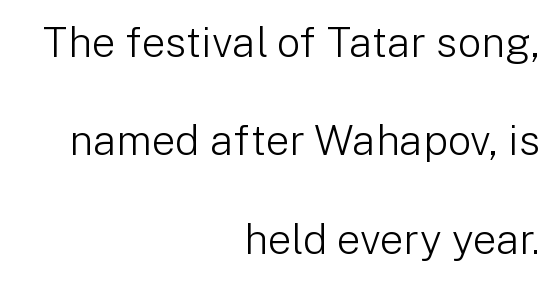
The image shows 42 px light sans-serif type, upright; set right-aligned, loose line spacing (2.34x), normal letter spacing, not underlined; low stroke contrast and a medium x-height.
